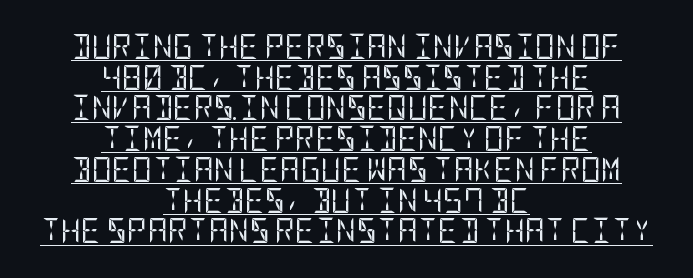
The image shows 25 px text type, upright; set centered, line spacing 1.23x, normal letter spacing, underlined.
